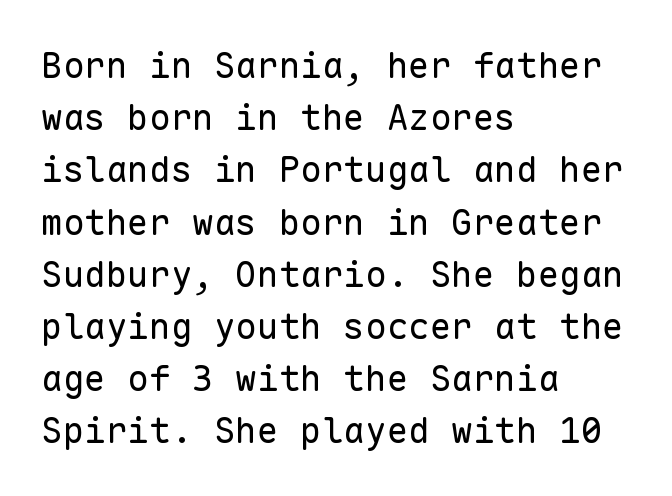
Does the lettering tilt? It doesn't — this is upright. In CSS terms this would be text-align: left. Evenly set lines give the paragraph a standard silhouette. Unmarked baselines from the first word to the last. The font family rendered here belongs to the sans-serif group. The passage shown is typed in a monospace face where columns stay perfectly aligned.
